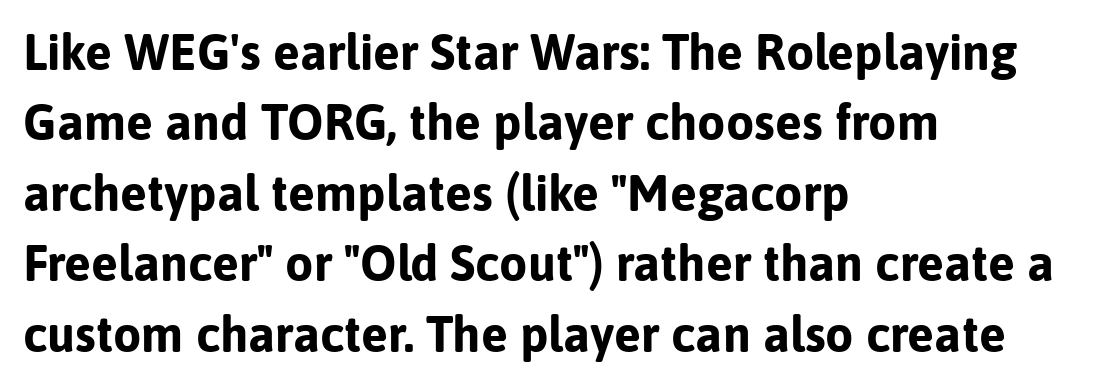
The image shows 50 px bold sans-serif type, upright; set left-aligned, normal line spacing (1.41x), normal letter spacing, not underlined; low stroke contrast and a medium x-height.
